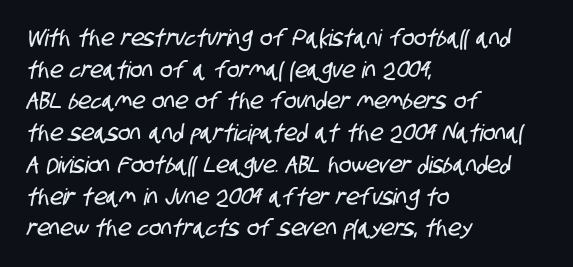
Q: Is the text underlined? A: No.
Q: How is the paragraph aligned? A: Left-aligned.
Q: Is the spacing between letters normal or unusually wide? A: Normal.
Q: Is the spacing between lines tight, normal or loose? A: Normal.
